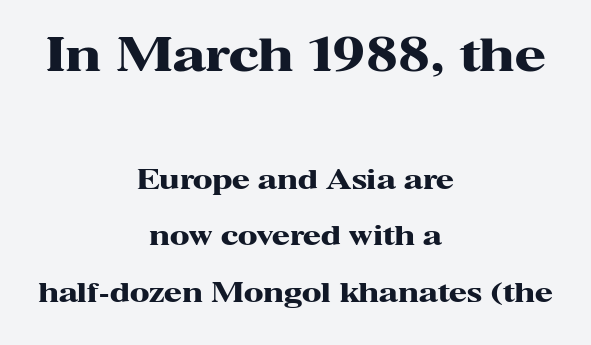
A great deal of white space separates one row of letters from the next. Glance below the letters and you will spot only blank space. Nothing unusual about the tracking: characters are spaced as the font intends. You'd pick this weight for a headline — it's a proper bold.
